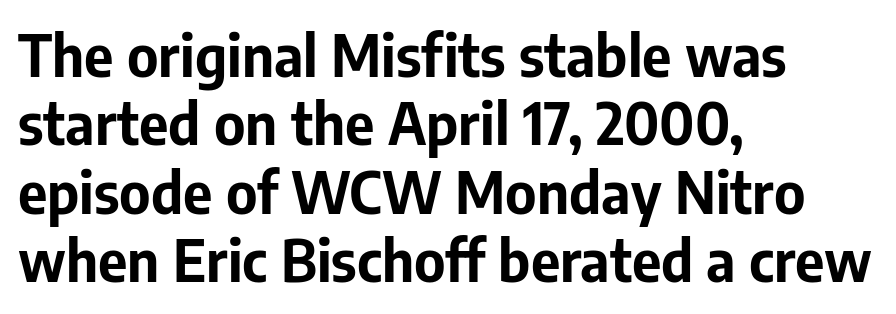
A typesetter would call this proportional, since set widths differ per character. A classic flush-left, rag-right setting is used for this passage. The letters are bold, with thick, heavy strokes. Does the lettering tilt? It doesn't — this is upright. Note: no serifs on the glyphs.
